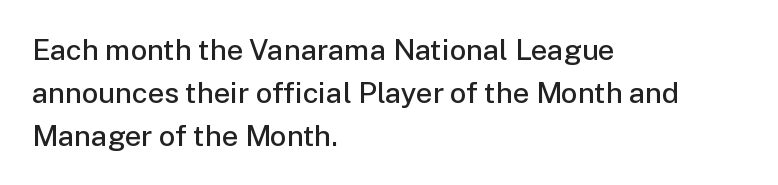
Anything drawn beneath the words? Only blank space. Serifs: no, the terminals of the letterforms are clean. These lines were composed using upright roman letters. Vertical spacing — default. The face used here is a semibold: visibly heavier than regular, lighter than bold.
